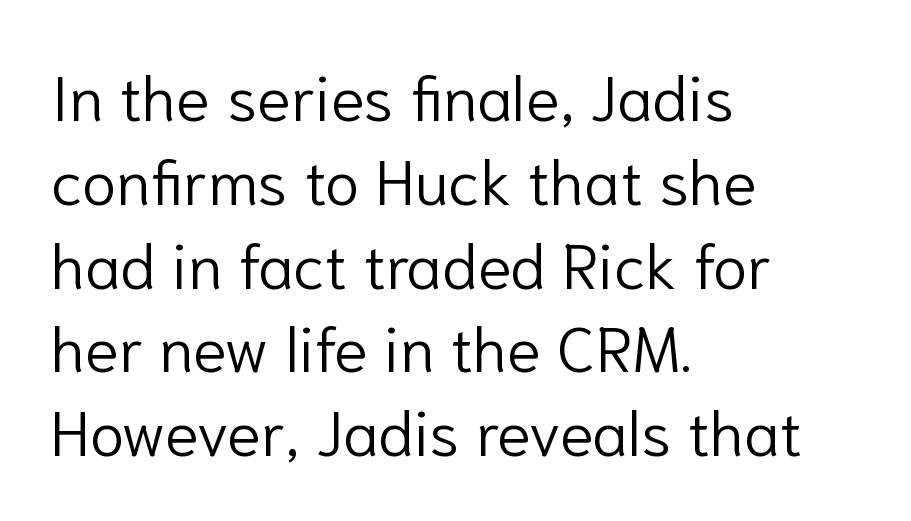
The image shows 63 px light sans-serif type, upright; set left-aligned, normal line spacing (1.33x), normal letter spacing, not underlined; low stroke contrast and a medium x-height.
